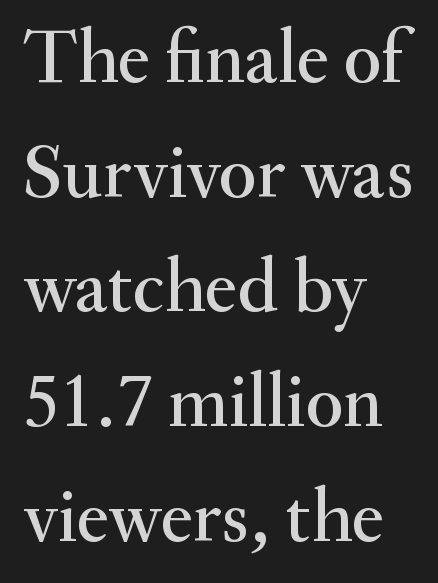
The image shows 77 px serif type, upright; set left-aligned, normal line spacing (1.49x), normal letter spacing, not underlined; medium stroke contrast and a small x-height.
